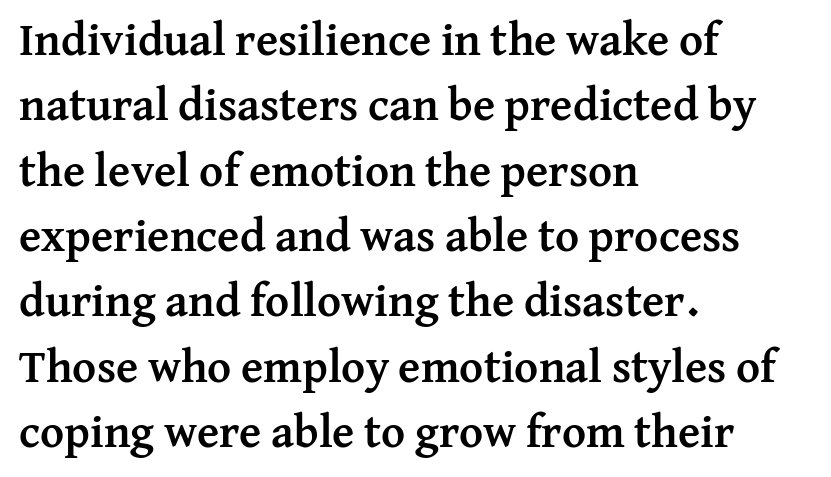
{"serif": "yes", "italic": "no", "bold": "yes", "weight": "semibold", "width": "normal", "stroke_contrast": "medium", "x_height": "medium", "monospaced": "no", "underline": "no", "align": "left", "line_spacing": "normal", "line_spacing_ratio": 1.42, "letter_spacing": "normal", "letter_spacing_em": 0.0, "glyph_px": 46}
